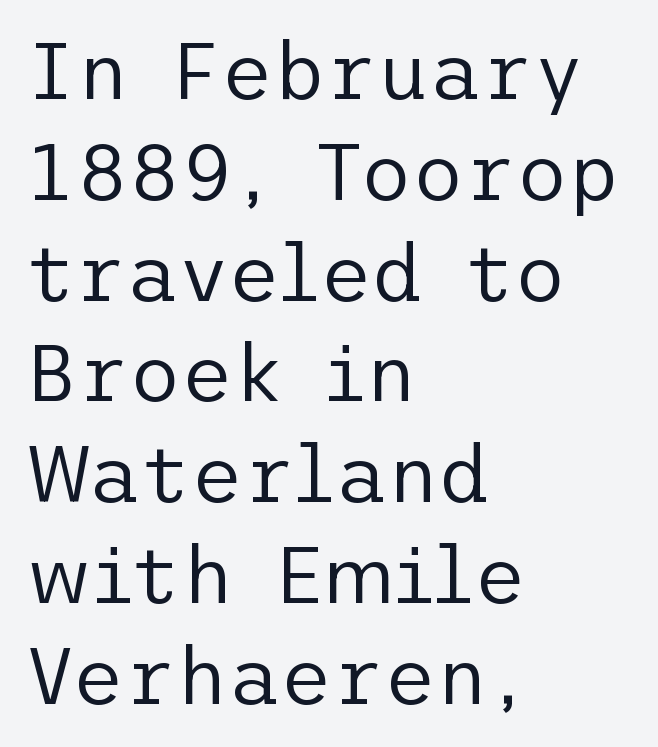
A student would call this left alignment; a typographer would say flush left, rag right. Regarding serifs, this sample does without them. Nobody touched the tracking dial on this one. Does the leading feel generous? No, just average.
